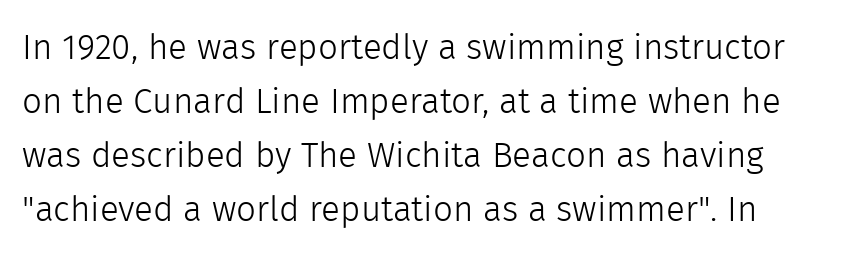
The image shows 35 px light sans-serif type, upright; set normal line spacing (1.54x), normal letter spacing, not underlined; a medium x-height.
